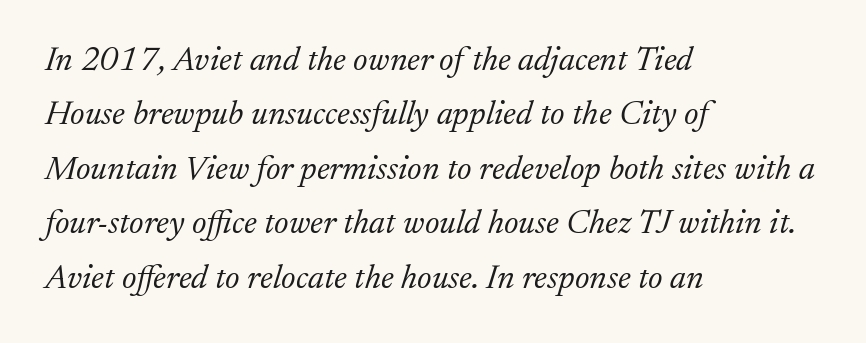
Q: Is the text bold? A: No.
Q: Is the text italic (slanted)? A: Yes, it leans right by about 17 degrees.
Q: Is the typeface a serif or a sans-serif typeface? A: Serif.
Q: Is the text underlined? A: No.
Q: How is the paragraph aligned? A: Left-aligned.
Q: Is the spacing between letters normal or unusually wide? A: Normal.
Q: Is the spacing between lines tight, normal or loose? A: Normal.
Q: Width (condensed, normal, or wide)? A: Normal.
Q: Stroke contrast? A: Low.
Q: x-height? A: Medium.
Q: Monospaced? A: No.
